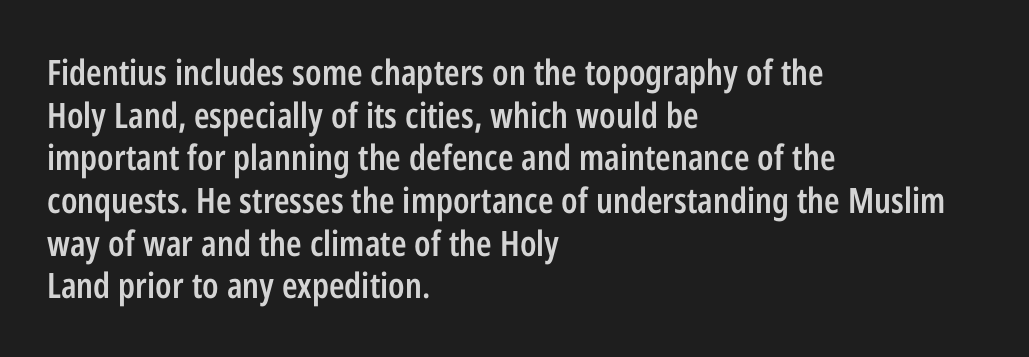
The image shows 35 px semibold, condensed sans-serif type, upright; set left-aligned, line spacing 1.22x, normal letter spacing, not underlined; low stroke contrast and a medium x-height.
